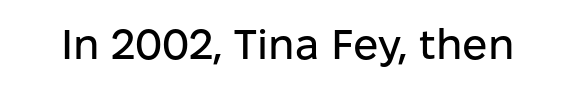
Q: Is the text italic (slanted)? A: No, it is upright.
Q: Is the typeface a serif or a sans-serif typeface? A: Sans-serif.
Q: Is the text underlined? A: No.
Q: Is the spacing between letters normal or unusually wide? A: Normal.
Q: Width (condensed, normal, or wide)? A: Normal.
Q: Stroke contrast? A: Low.
Q: x-height? A: Medium.
Q: Monospaced? A: No.
